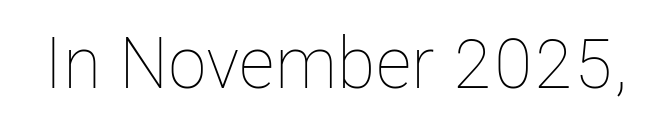
The image shows 72 px thin, condensed type, upright; set normal letter spacing, not underlined; low stroke contrast and a medium x-height.
